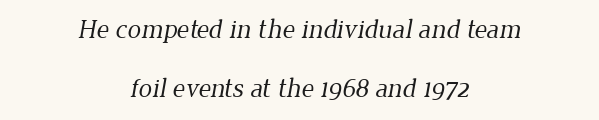
{"bold": "no", "underline": "no", "align": "center", "line_spacing": "loose", "line_spacing_ratio": 2.19, "letter_spacing": "normal", "letter_spacing_em": 0.0, "glyph_px": 27}
